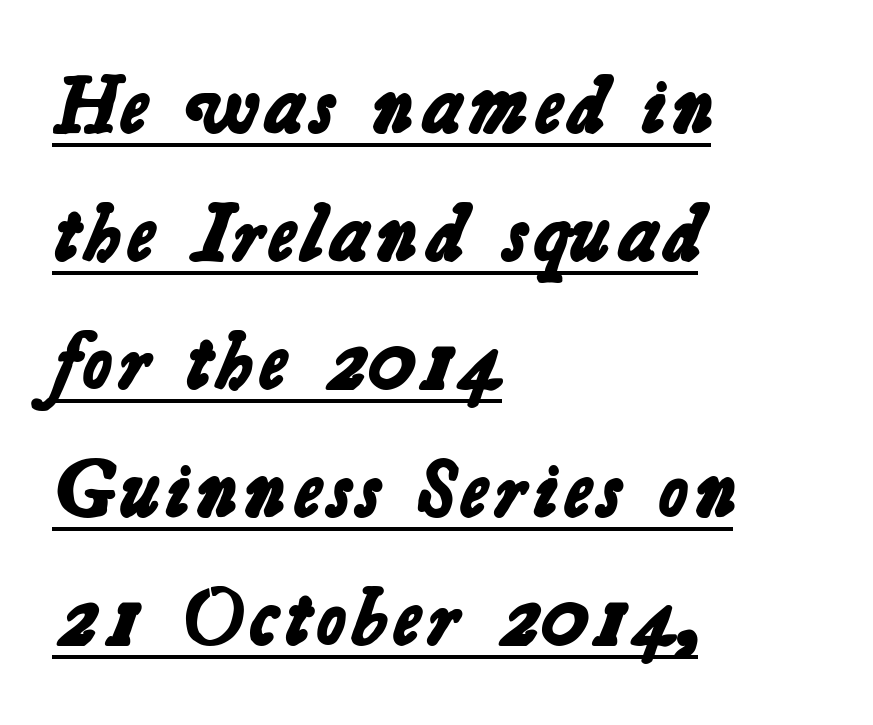
The image shows 80 px bold sans-serif type; set left-aligned, normal line spacing (1.6x), normal letter spacing, underlined; low stroke contrast and a medium x-height.
